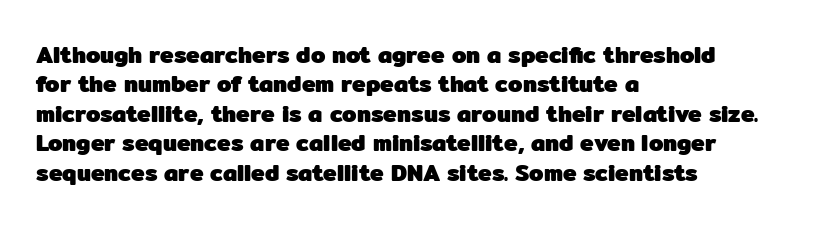
{"italic": "no", "bold": "yes", "underline": "no", "align": "left", "line_spacing": "normal", "line_spacing_ratio": 1.28, "letter_spacing": "normal", "letter_spacing_em": 0.0, "glyph_px": 23}
